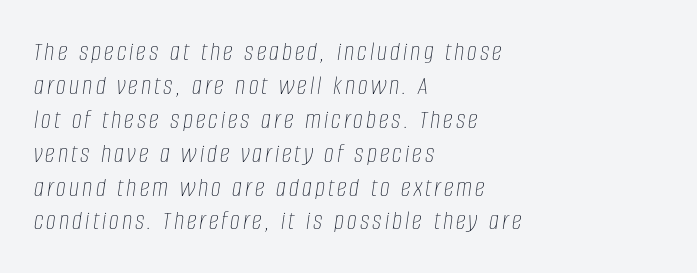
The letters look calm and open, with moderate or lighter stems. Looks like regular typesetting: each glyph gets only the width it needs. These lines were composed using italics. These lines stack with their left ends in a neat column. Underlining? Definitely not there.
